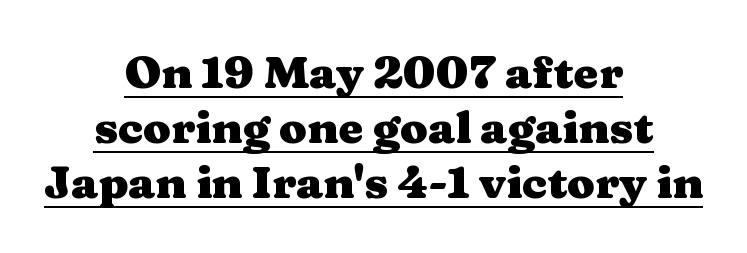
Alignment: centered. Do the characters align in a grid? No, the font is proportional. Observe the ordinary spacing: letters are neighbours, not strangers. The words here are underlined.
